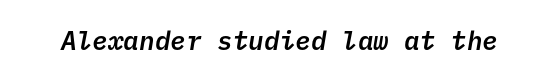
Q: Is the text bold? A: Semi-bold.
Q: Is the text underlined? A: No.
Q: Is the spacing between letters normal or unusually wide? A: Normal.
